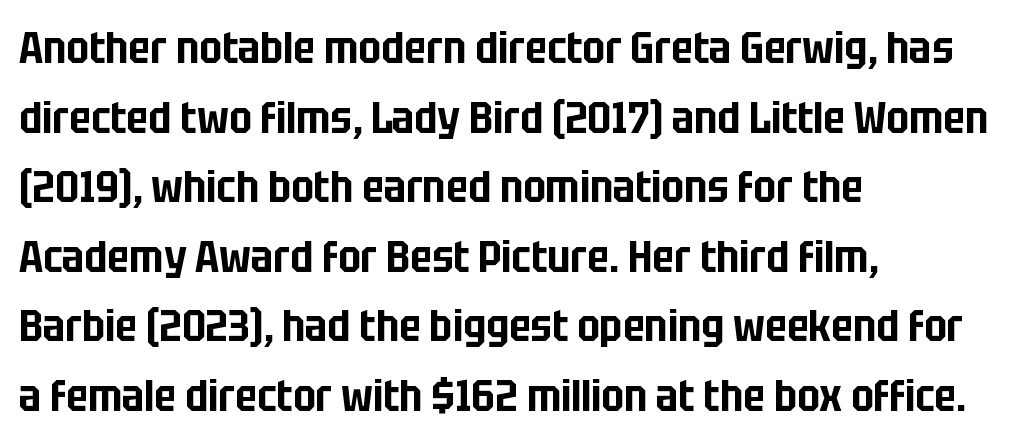
The image shows 44 px condensed sans-serif type, upright; set left-aligned, normal line spacing (1.58x), normal letter spacing, not underlined; low stroke contrast and a large x-height.
